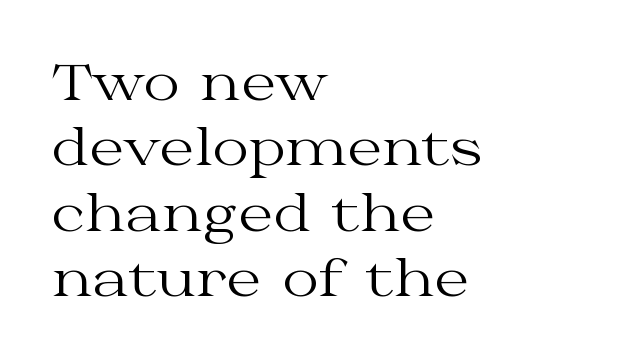
The letters stand upright; this is a roman face. Decoration check: the copy has no underline. These lines are set flush left with a ragged right edge. On a weight scale, this lands at 450 or below.
